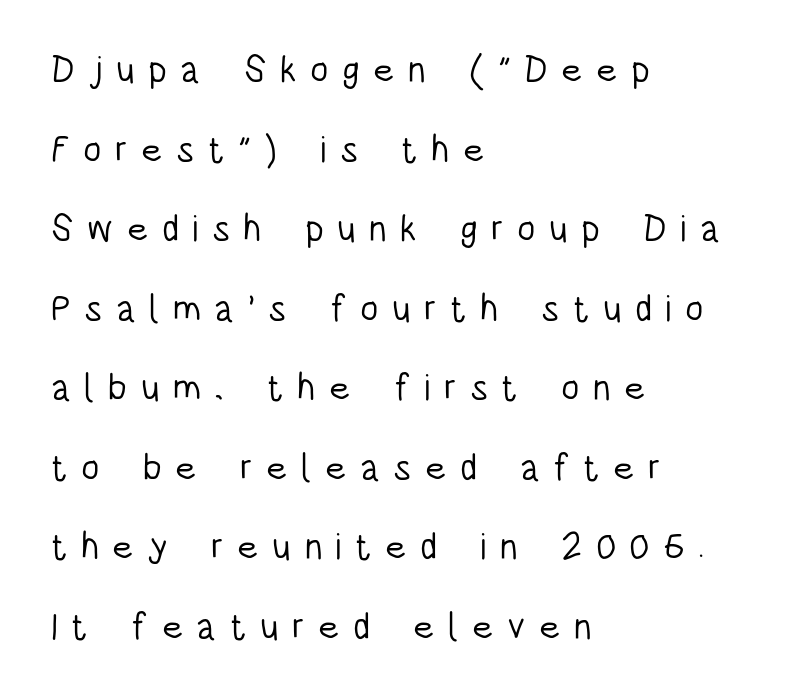
The ragged edge is on the right, which tells us the setting is flush left. The font is comparable to plain body text, perhaps lighter. Nope, not italic — everything's standing straight. Spacing between characters has been opened up far beyond the box default. These lines stand farther apart than default settings would place them.
